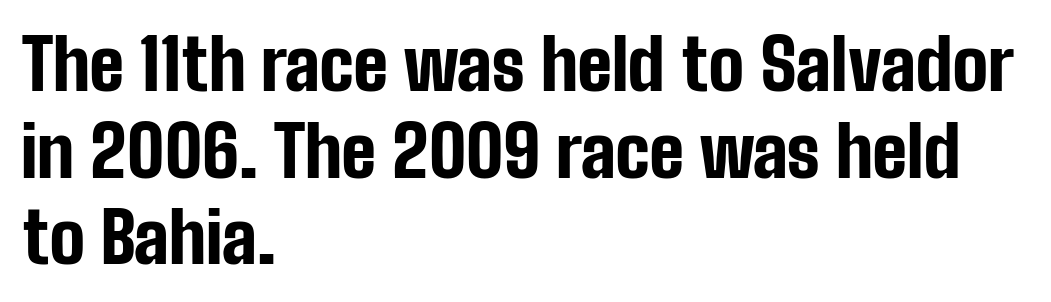
Q: Is the text bold? A: Yes.
Q: Is the text italic (slanted)? A: No, it is upright.
Q: Is the typeface a serif or a sans-serif typeface? A: Sans-serif.
Q: Is the text underlined? A: No.
Q: How is the paragraph aligned? A: Left-aligned.
Q: Is the spacing between letters normal or unusually wide? A: Normal.
Q: Width (condensed, normal, or wide)? A: Condensed.
Q: Stroke contrast? A: Low.
Q: x-height? A: Medium.
Q: Monospaced? A: No.
